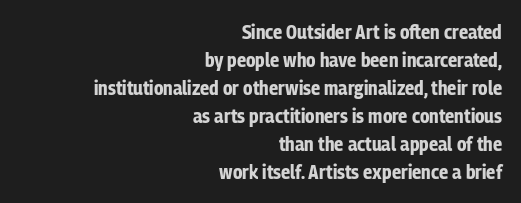
Q: Is the text bold? A: Yes.
Q: Is the text italic (slanted)? A: No, it is upright.
Q: Is the text underlined? A: No.
Q: How is the paragraph aligned? A: Right-aligned.
Q: Is the spacing between letters normal or unusually wide? A: Normal.
Q: Is the spacing between lines tight, normal or loose? A: Normal.
